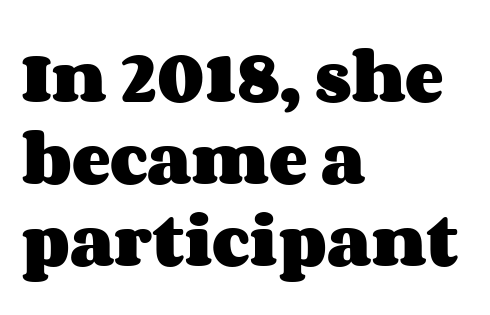
Q: Is the text bold? A: Yes.
Q: Is the text italic (slanted)? A: No, it is upright.
Q: Is the text underlined? A: No.
Q: How is the paragraph aligned? A: Left-aligned.
Q: Is the spacing between letters normal or unusually wide? A: Normal.
Q: Is the spacing between lines tight, normal or loose? A: Normal.
Q: Width (condensed, normal, or wide)? A: Wide.
Q: Stroke contrast? A: Medium.
Q: x-height? A: Large.
Q: Monospaced? A: No.
